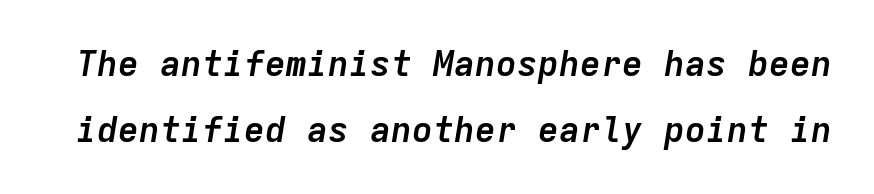
The font's italic variant was chosen for this text. The sample has been set heavy, in full bold. Check the space under the baseline: it is left empty. The line texture is even and compact thanks to regular tracking. Do the characters align in a grid? Yes, the font is monospaced.
